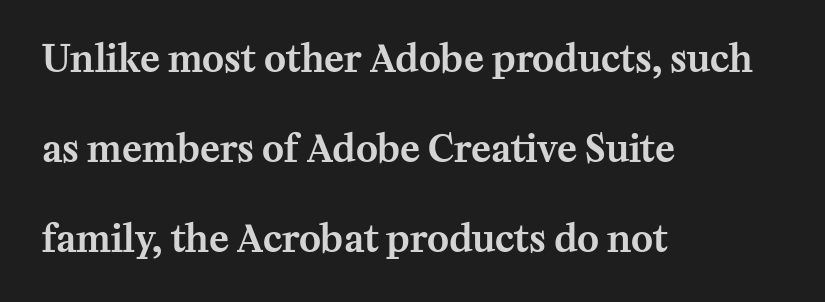
The axis of the letterforms is exactly vertical. Character widths vary here, with narrow letters taking less room than wide ones. The lines in this sample share a left origin and differ only in where they stop. Look at the bottom of the vertical strokes: they flare into serifs here.
